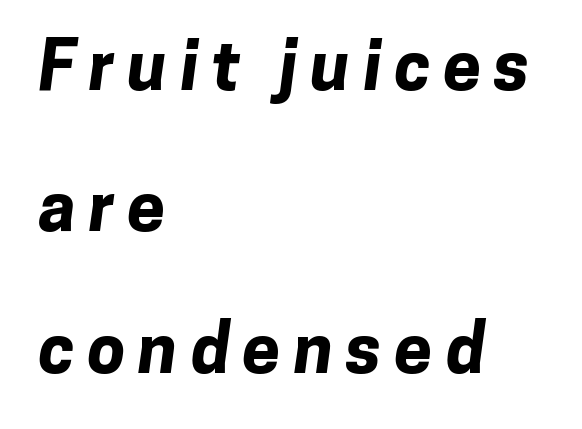
The image shows 68 px bold sans-serif type; set left-aligned, loose line spacing (2.08x), not underlined; low stroke contrast and a medium x-height.
